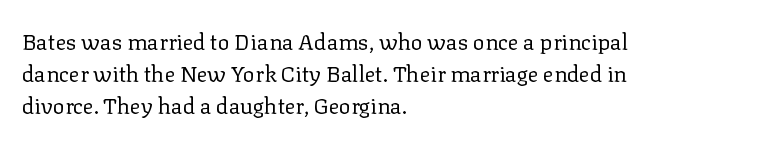
Q: Is the text bold? A: No.
Q: Is the text italic (slanted)? A: No, it is upright.
Q: Is the text underlined? A: No.
Q: How is the paragraph aligned? A: Left-aligned.
Q: Is the spacing between letters normal or unusually wide? A: Normal.
Q: Is the spacing between lines tight, normal or loose? A: Normal.
